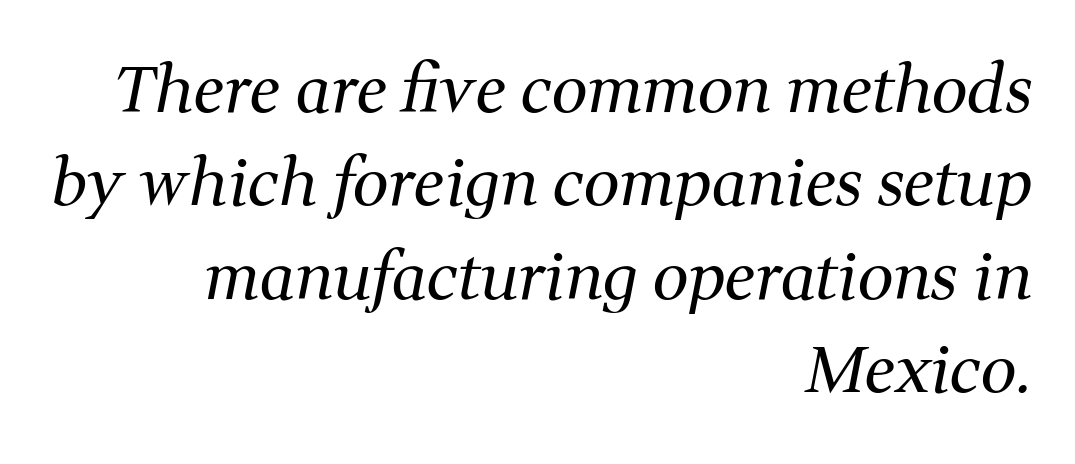
The image shows 64 px regular-weight serif type, italic (leaning right); set right-aligned, normal line spacing (1.46x), normal letter spacing, not underlined; medium stroke contrast and a medium x-height.
